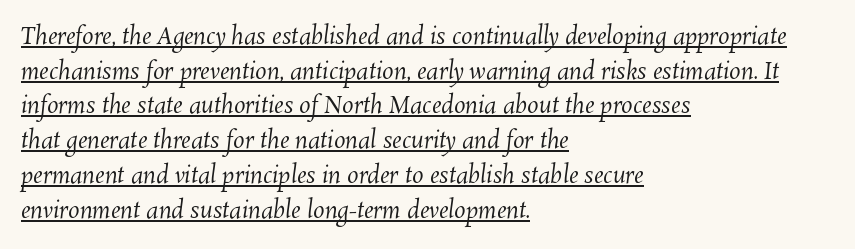
Q: Is the text bold? A: No.
Q: Is the text underlined? A: Yes.
Q: How is the paragraph aligned? A: Left-aligned.
Q: Is the spacing between letters normal or unusually wide? A: Normal.
Q: Is the spacing between lines tight, normal or loose? A: Normal.
